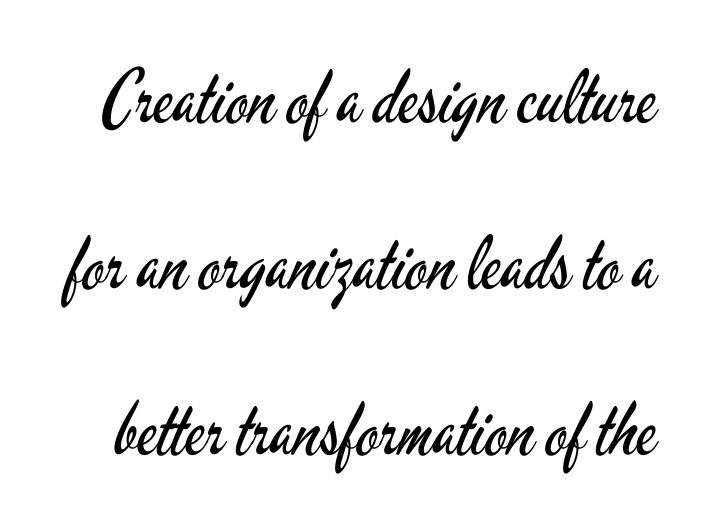
This sample uses a sans-serif face. The glyphs are unaccompanied by any horizontal stroke below them. There is no visible air inserted between adjacent glyphs. Is this a heavy cut? Hardly; it is regular or lighter. Quick note: interline space is abundant.
